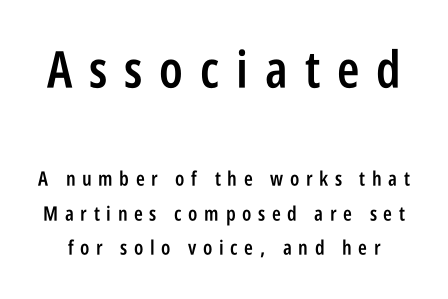
The image shows 51 px semibold, condensed sans-serif type, upright; set line spacing 1.73x, unusually wide letter spacing (+0.33 em), not underlined; the first (top) block is 2.55x larger; low stroke contrast and a large x-height.
